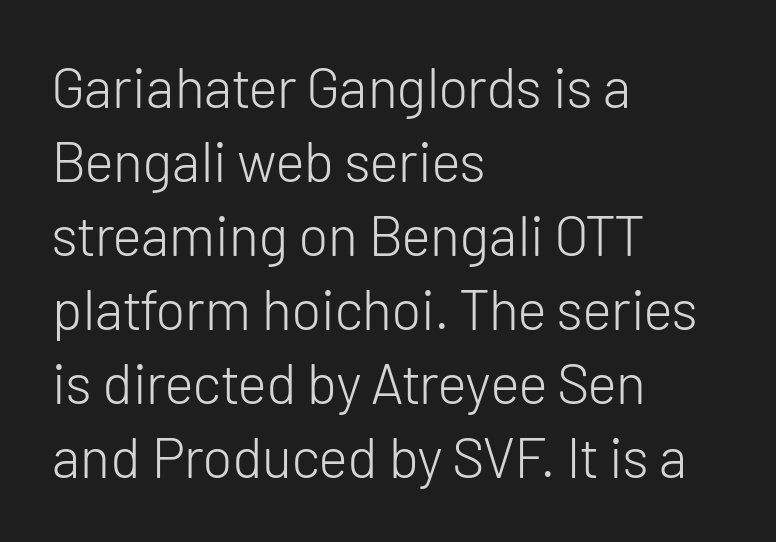
Q: Is the text bold? A: No.
Q: Is the text italic (slanted)? A: No, it is upright.
Q: Is the typeface a serif or a sans-serif typeface? A: Sans-serif.
Q: Is the text underlined? A: No.
Q: How is the paragraph aligned? A: Left-aligned.
Q: Is the spacing between letters normal or unusually wide? A: Normal.
Q: Is the spacing between lines tight, normal or loose? A: Normal.
Q: Width (condensed, normal, or wide)? A: Normal.
Q: Stroke contrast? A: Low.
Q: x-height? A: Medium.
Q: Monospaced? A: No.
